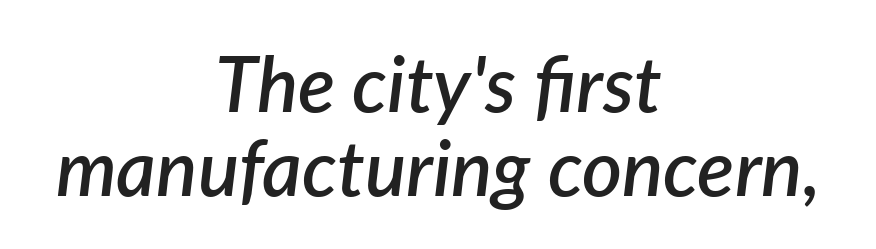
The foot of each line stays bare and open. The designer dialed line spacing down below the default. Centered paragraph, ragged on both sides. Emphasis by weight is partial: semibold. What stands out about the letter spacing? Nothing — it is the standard amount. This sample has the flowing, uneven cadence of proportional lettering.
